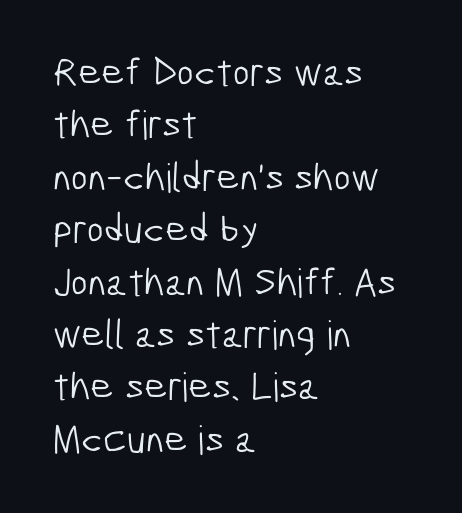
Q: Is the text bold? A: No.
Q: Is the typeface a serif or a sans-serif typeface? A: Sans-serif.
Q: Is the text underlined? A: No.
Q: How is the paragraph aligned? A: Left-aligned.
Q: Is the spacing between letters normal or unusually wide? A: Normal.
Q: Is the spacing between lines tight, normal or loose? A: Normal.
Q: Width (condensed, normal, or wide)? A: Condensed.
Q: Stroke contrast? A: Low.
Q: x-height? A: Medium.
Q: Monospaced? A: No.
